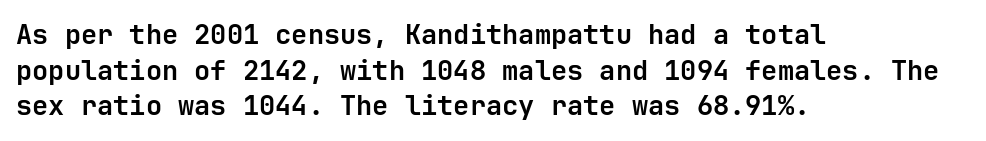
{"italic": "no", "bold": "yes", "underline": "no", "align": "left", "line_spacing": "normal", "line_spacing_ratio": 1.32, "letter_spacing": "normal", "letter_spacing_em": 0.0, "glyph_px": 27}
